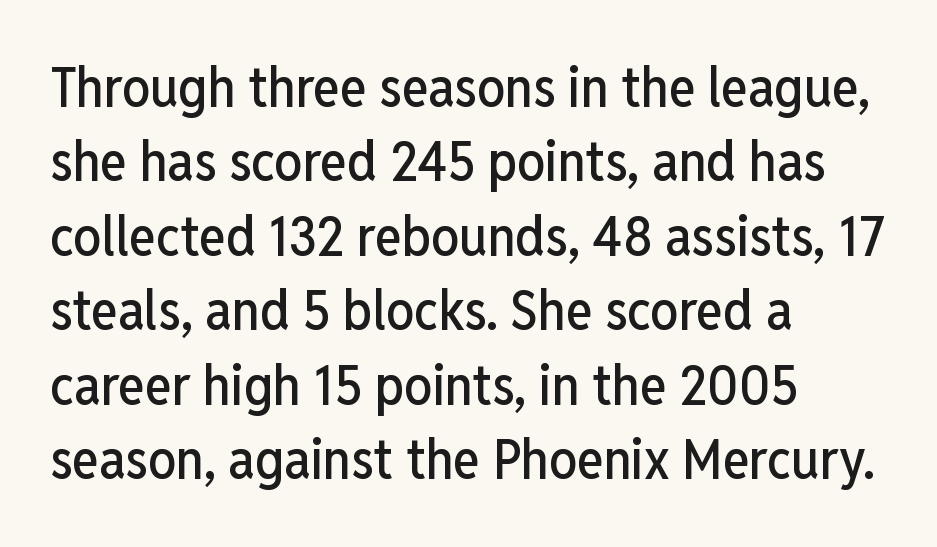
{"serif": "no", "italic": "no", "width": "condensed", "stroke_contrast": "low", "x_height": "medium", "monospaced": "no", "underline": "no", "align": "left", "line_spacing": "normal", "line_spacing_ratio": 1.33, "letter_spacing": "normal", "letter_spacing_em": 0.0, "glyph_px": 56}
